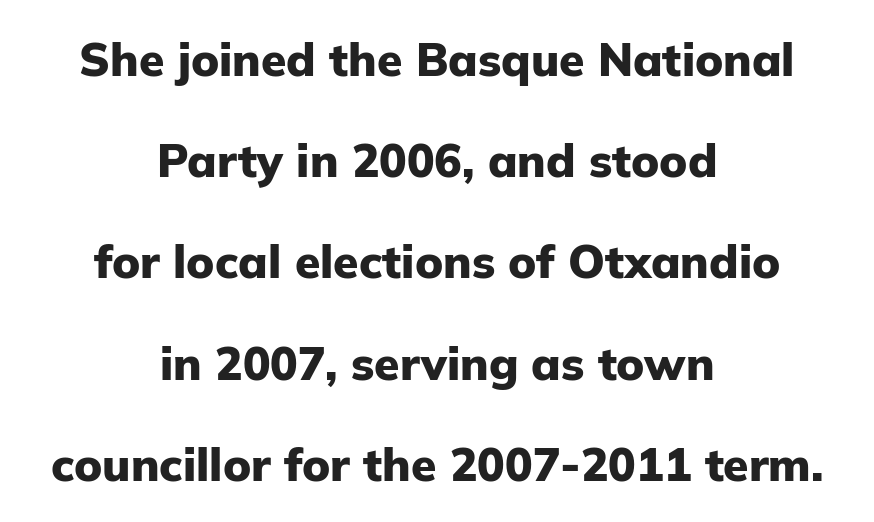
{"serif": "no", "italic": "no", "bold": "yes", "weight": "heavy", "width": "normal", "stroke_contrast": "low", "x_height": "medium", "monospaced": "no", "underline": "no", "align": "center", "line_spacing": "loose", "line_spacing_ratio": 2.2, "letter_spacing": "normal", "letter_spacing_em": 0.0, "glyph_px": 46}
